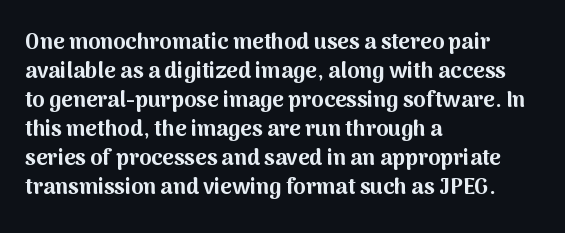
{"italic": "no", "bold": "yes", "underline": "no", "align": "left", "line_spacing": "normal", "line_spacing_ratio": 1.32, "letter_spacing": "normal", "letter_spacing_em": 0.0, "glyph_px": 22}
